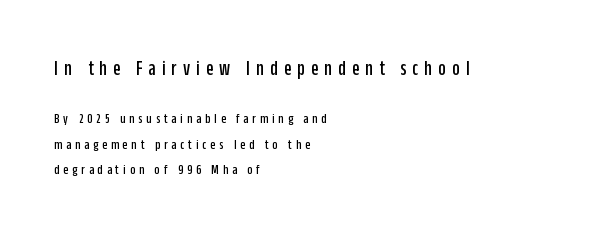
The image shows 21 px text type, upright; set left-aligned, line spacing 1.83x, unusually wide letter spacing (+0.29 em), not underlined; the first (top) block is 1.5x larger.
